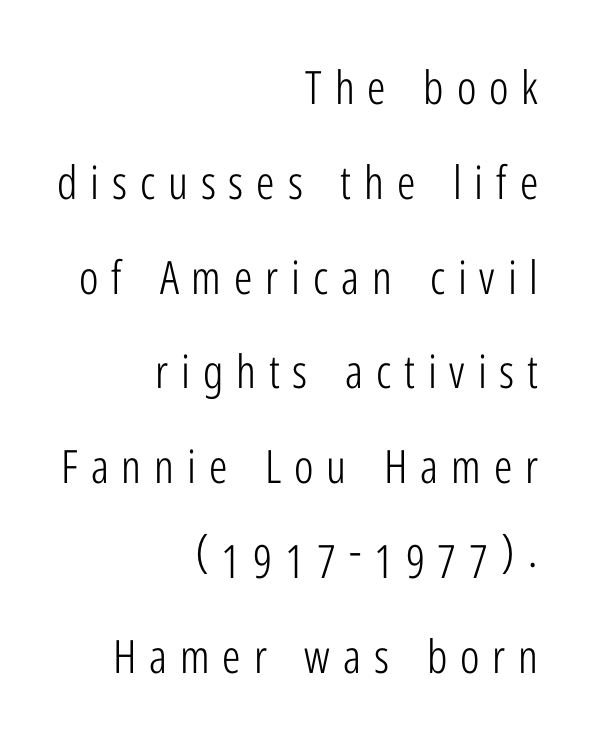
Q: Is the text bold? A: No.
Q: Is the text italic (slanted)? A: No, it is upright.
Q: Is the typeface a serif or a sans-serif typeface? A: Sans-serif.
Q: Is the text underlined? A: No.
Q: How is the paragraph aligned? A: Right-aligned.
Q: Is the spacing between letters normal or unusually wide? A: Unusually wide.
Q: Is the spacing between lines tight, normal or loose? A: Loose.
Q: Width (condensed, normal, or wide)? A: Condensed.
Q: Stroke contrast? A: Low.
Q: x-height? A: Medium.
Q: Monospaced? A: No.
